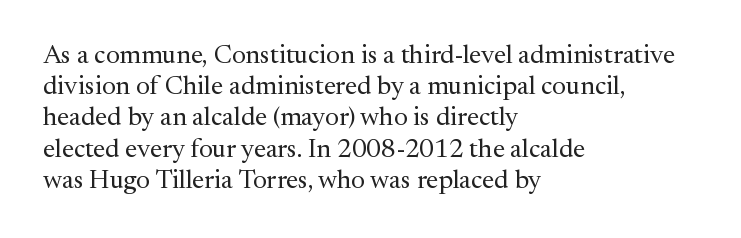
The image shows 26 px text type, upright; set left-aligned, line spacing 1.2x, normal letter spacing, not underlined.
